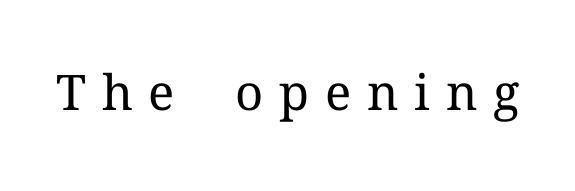
The image shows 49 px regular-weight serif type, upright; set unusually wide letter spacing (+0.32 em), not underlined; medium stroke contrast and a medium x-height.
